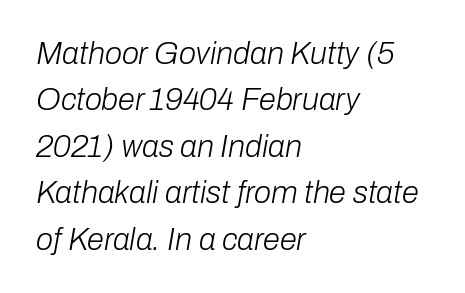
Q: Is the text bold? A: No.
Q: Is the text italic (slanted)? A: Yes, it leans right by about 10 degrees.
Q: Is the text underlined? A: No.
Q: How is the paragraph aligned? A: Left-aligned.
Q: Is the spacing between letters normal or unusually wide? A: Normal.
Q: Is the spacing between lines tight, normal or loose? A: Normal.
Q: Width (condensed, normal, or wide)? A: Normal.
Q: Stroke contrast? A: Low.
Q: x-height? A: Medium.
Q: Monospaced? A: No.
